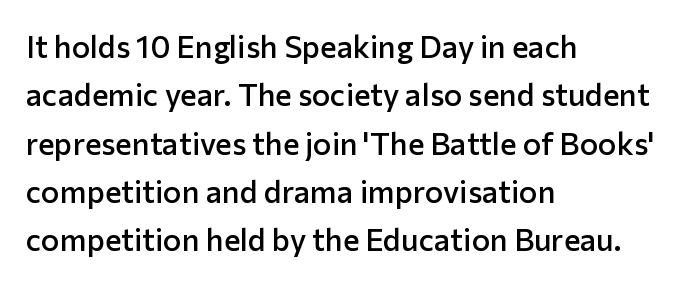
{"serif": "no", "italic": "no", "bold": "semi", "weight": "semibold", "width": "normal", "stroke_contrast": "low", "x_height": "medium", "monospaced": "no", "underline": "no", "align": "left", "line_spacing": "normal", "line_spacing_ratio": 1.56, "letter_spacing": "normal", "letter_spacing_em": 0.0, "glyph_px": 31}
